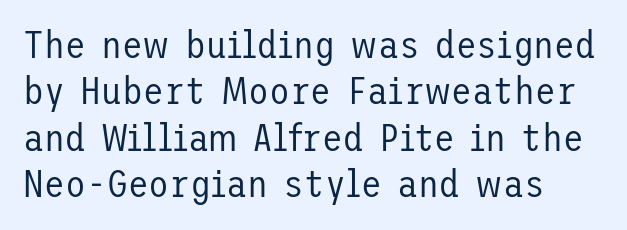
{"serif": "no", "italic": "no", "bold": "no", "weight": "regular", "width": "normal", "stroke_contrast": "low", "x_height": "medium", "underline": "no", "align": "left", "line_spacing_ratio": 1.22, "letter_spacing": "normal", "letter_spacing_em": 0.0, "glyph_px": 38}
